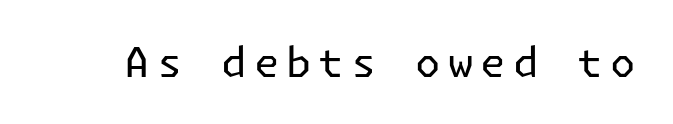
Underline: absent. Italic? Not at all — the glyphs are vertical. On a weight scale, this lands at 450 or below. Each letter's strokes conclude bluntly, with no projecting serifs.
